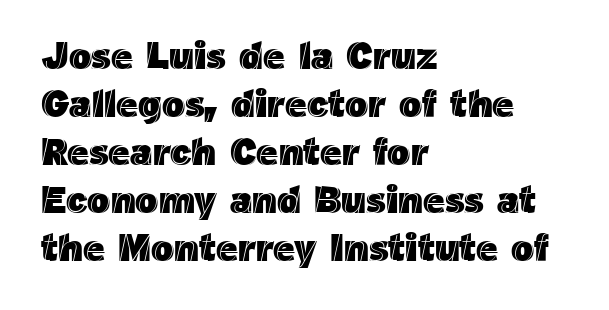
Nobody drew a line under any word here. Ordinary non-slanted type is in use. Here the designer chose a conventional face with non-uniform glyph widths. This sample keeps an unexceptional amount of space between lines. Does the copy run flush right? No — it runs flush left. Observe the ordinary spacing: letters are neighbours, not strangers.
